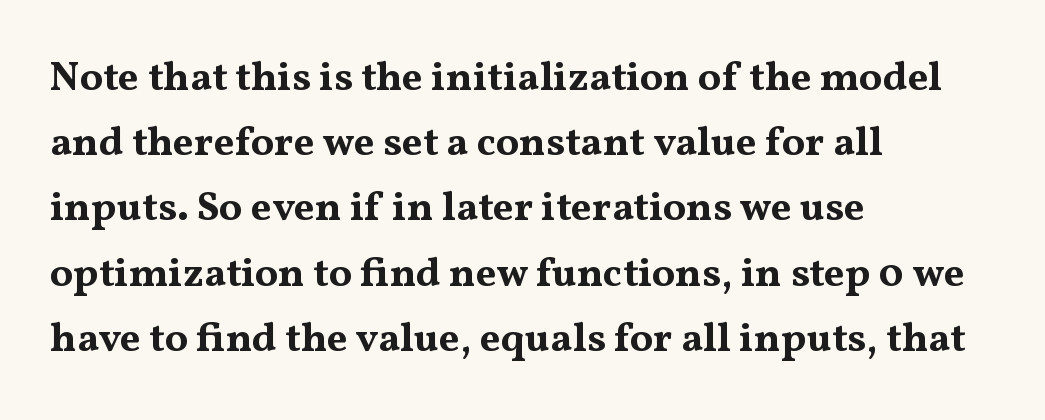
Inter-character spacing is left at the font's built-in metrics. The type sits square on the baseline with zero lean. The paragraph has a hard left edge and a soft right edge. The words here are not underlined.
